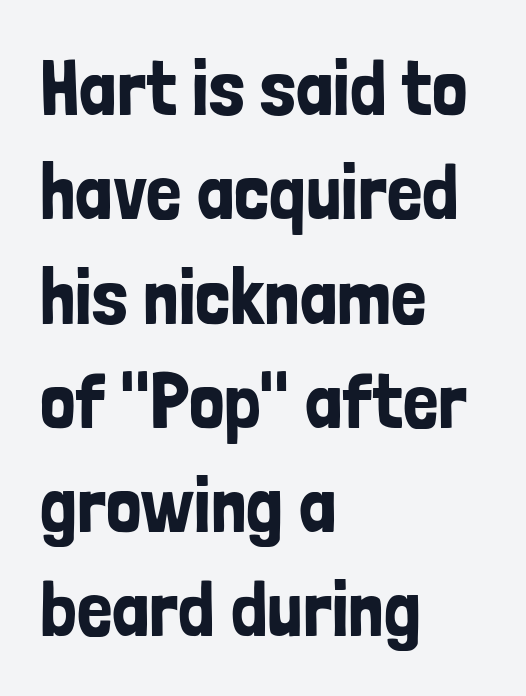
The image shows 79 px condensed sans-serif type, upright; set left-aligned, normal line spacing (1.32x), normal letter spacing, not underlined; low stroke contrast and a medium x-height.
